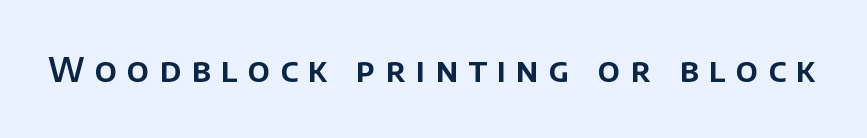
The image shows 33 px sans-serif type, upright; set unusually wide letter spacing (+0.31 em), not underlined; low stroke contrast and a large x-height.
